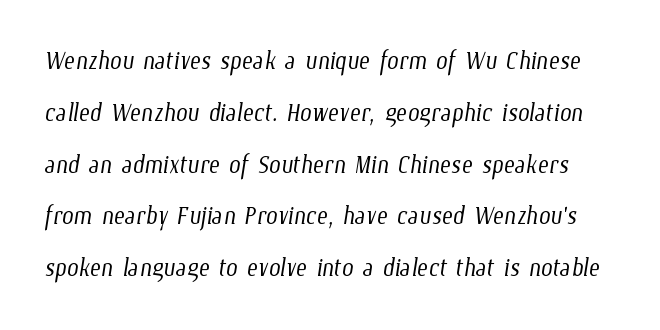
The image shows 33 px light, condensed type; set normal line spacing (1.57x), normal letter spacing, not underlined; low stroke contrast and a medium x-height.
